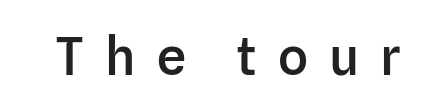
The image shows 52 px semibold sans-serif type, upright; set unusually wide letter spacing (+0.4 em), not underlined; low stroke contrast and a medium x-height.
